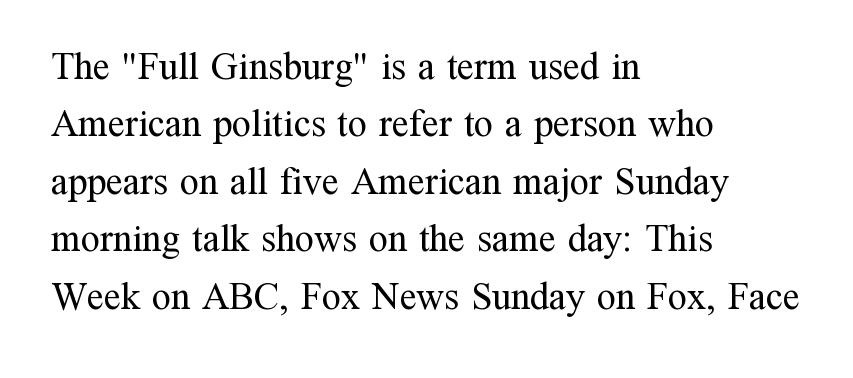
{"serif": "yes", "italic": "no", "bold": "no", "weight": "regular", "width": "normal", "stroke_contrast": "medium", "x_height": "medium", "monospaced": "no", "underline": "no", "align": "left", "line_spacing": "normal", "line_spacing_ratio": 1.51, "letter_spacing": "normal", "letter_spacing_em": 0.0, "glyph_px": 38}
